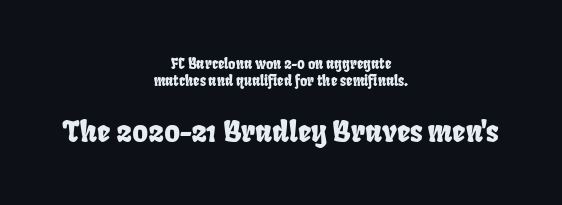
How are the letters spaced? Ordinarily, with no added tracking. A clean baseline with only descenders dipping below it. In terms of letterform style, serifs are entirely absent. The later block is typeset at a bigger size than the earlier block.
